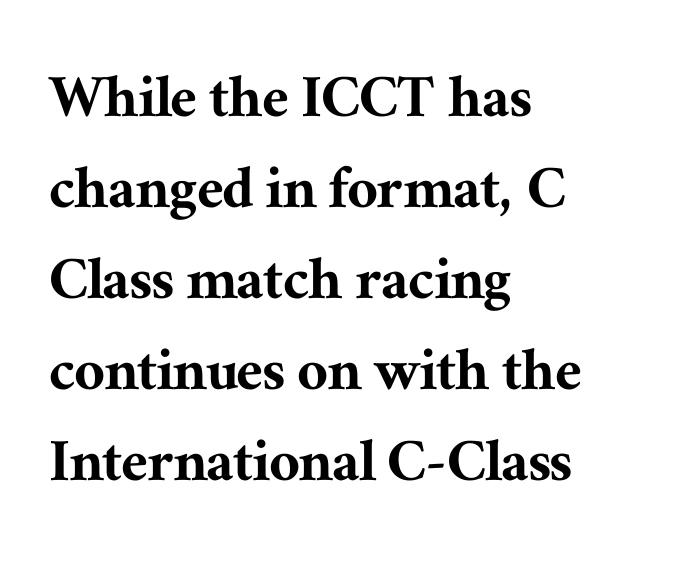
{"serif": "yes", "italic": "no", "width": "normal", "stroke_contrast": "medium", "x_height": "medium", "monospaced": "no", "underline": "no", "align": "left", "line_spacing": "normal", "line_spacing_ratio": 1.36, "letter_spacing": "normal", "letter_spacing_em": 0.0, "glyph_px": 67}
